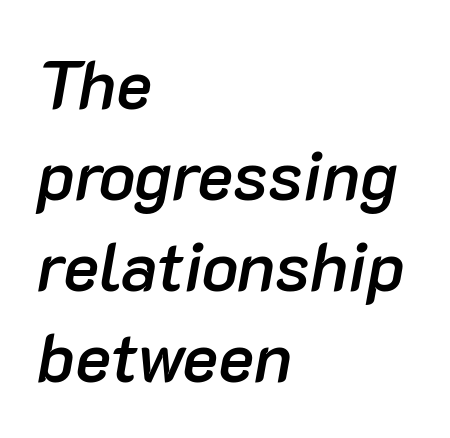
{"italic": "yes", "lean": "right", "slant_degrees": 10, "bold": "semi", "weight": "semibold", "width": "normal", "stroke_contrast": "low", "x_height": "medium", "monospaced": "no", "underline": "no", "align": "left", "line_spacing": "normal", "line_spacing_ratio": 1.34, "letter_spacing": "normal", "letter_spacing_em": 0.0, "glyph_px": 68}
